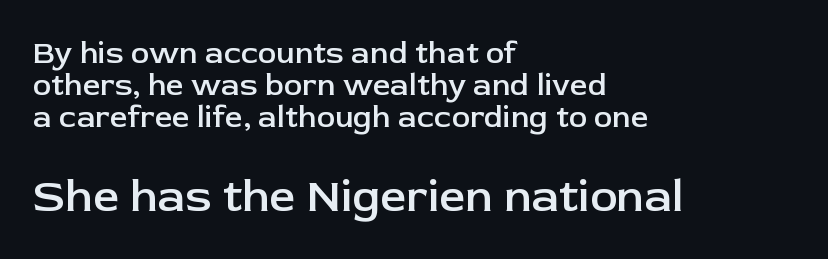
Q: Is the text bold? A: Semi-bold.
Q: Is the text italic (slanted)? A: No, it is upright.
Q: Is the typeface a serif or a sans-serif typeface? A: Sans-serif.
Q: Is the text underlined? A: No.
Q: How is the paragraph aligned? A: Left-aligned.
Q: Is the spacing between letters normal or unusually wide? A: Normal.
Q: Is the spacing between lines tight, normal or loose? A: Tight.
Q: Which block of text is set in a larger size, the first (top) or the second (bottom)? A: The second (bottom) one.
Q: Width (condensed, normal, or wide)? A: Normal.
Q: Stroke contrast? A: Low.
Q: x-height? A: Medium.
Q: Monospaced? A: No.
